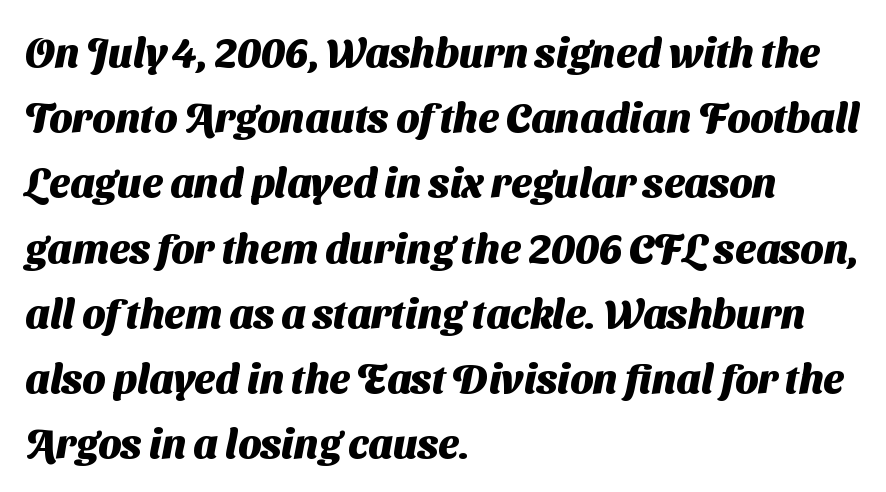
{"serif": "no", "bold": "yes", "weight": "heavy", "width": "normal", "stroke_contrast": "medium", "x_height": "medium", "monospaced": "no", "underline": "no", "align": "left", "line_spacing": "normal", "line_spacing_ratio": 1.59, "letter_spacing": "normal", "letter_spacing_em": 0.0, "glyph_px": 41}
